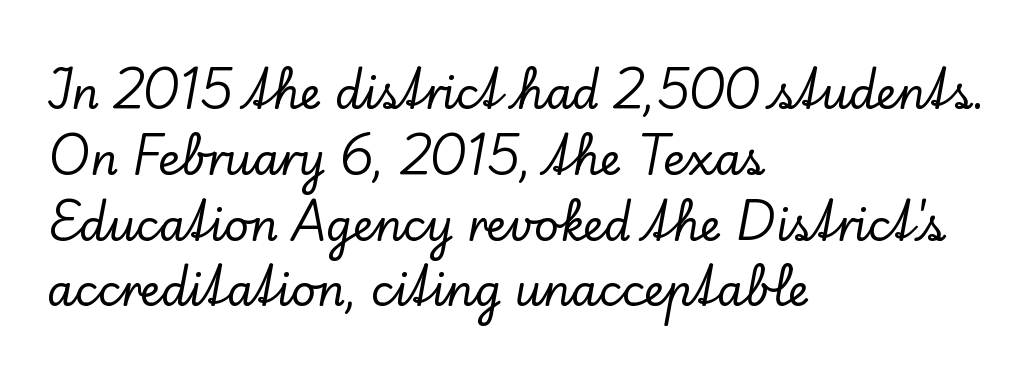
Q: Is the text italic (slanted)? A: Yes.
Q: Is the typeface a serif or a sans-serif typeface? A: Serif.
Q: Is the text underlined? A: No.
Q: How is the paragraph aligned? A: Left-aligned.
Q: Is the spacing between letters normal or unusually wide? A: Normal.
Q: Is the spacing between lines tight, normal or loose? A: Normal.
Q: Width (condensed, normal, or wide)? A: Normal.
Q: Stroke contrast? A: Low.
Q: x-height? A: Small.
Q: Monospaced? A: No.
